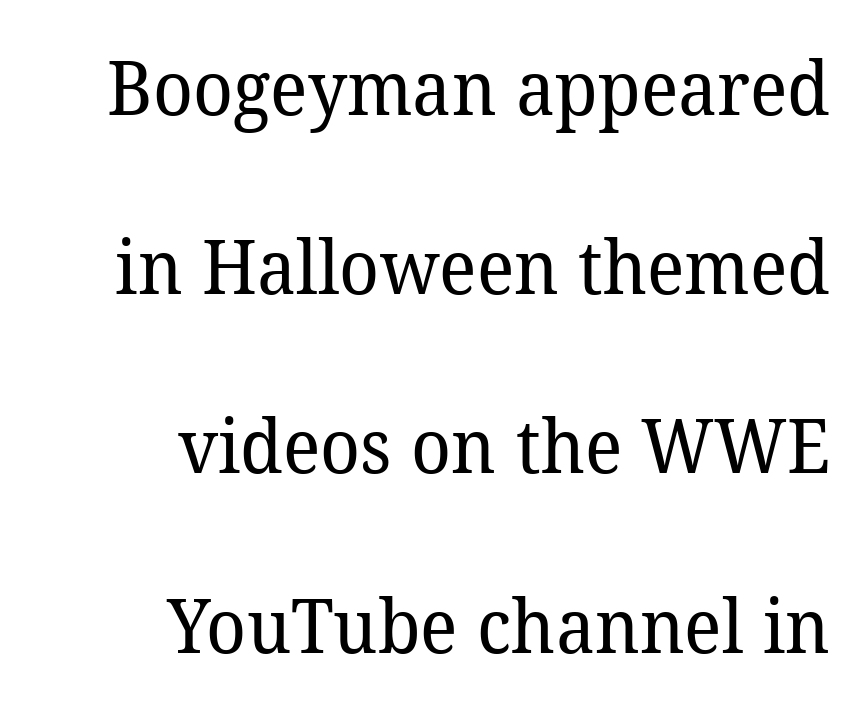
The image shows 75 px regular-weight serif type; set right-aligned, loose line spacing (2.39x), normal letter spacing, not underlined; low stroke contrast and a medium x-height.
